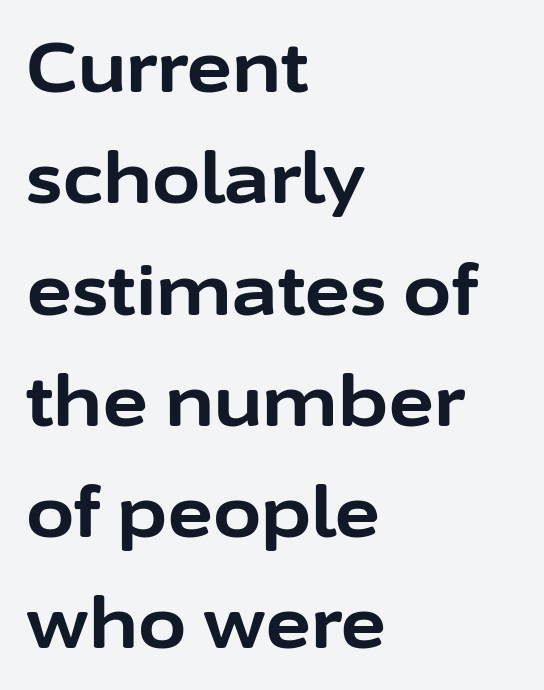
Check where the strokes stop: nothing finishes them off — pure sans. Compared with a centered layout, this one pins lines to the left instead. Typesetter's note: full bold, strokes at maximum text heaviness. Bare-footed words on every line.
